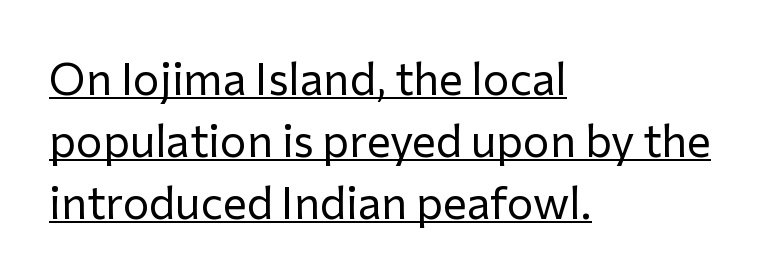
{"serif": "no", "italic": "no", "bold": "no", "weight": "regular", "width": "normal", "stroke_contrast": "low", "x_height": "medium", "monospaced": "no", "underline": "yes", "align": "left", "line_spacing": "normal", "line_spacing_ratio": 1.38, "letter_spacing": "normal", "letter_spacing_em": 0.0, "glyph_px": 45}
